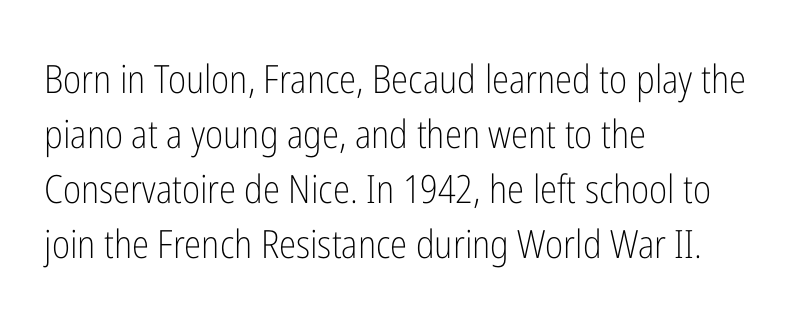
Q: Is the text bold? A: No.
Q: Is the text italic (slanted)? A: No, it is upright.
Q: Is the typeface a serif or a sans-serif typeface? A: Sans-serif.
Q: Is the text underlined? A: No.
Q: How is the paragraph aligned? A: Left-aligned.
Q: Is the spacing between letters normal or unusually wide? A: Normal.
Q: Is the spacing between lines tight, normal or loose? A: Normal.
Q: Width (condensed, normal, or wide)? A: Condensed.
Q: Stroke contrast? A: Low.
Q: x-height? A: Medium.
Q: Monospaced? A: No.
